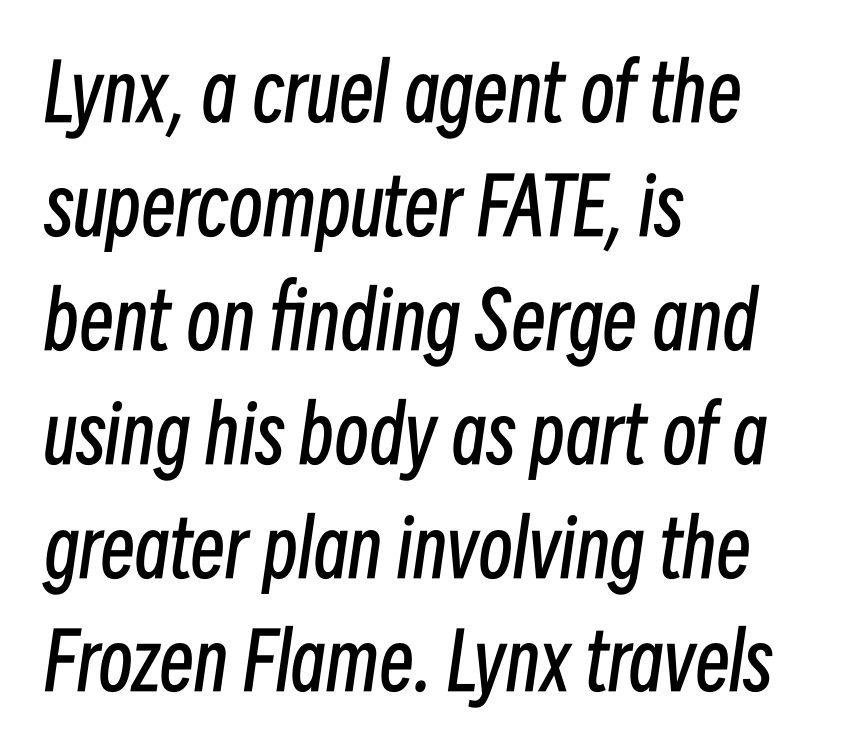
Q: Is the text bold? A: No.
Q: Is the text italic (slanted)? A: Yes, it leans right by about 8 degrees.
Q: Is the text underlined? A: No.
Q: How is the paragraph aligned? A: Left-aligned.
Q: Is the spacing between letters normal or unusually wide? A: Normal.
Q: Is the spacing between lines tight, normal or loose? A: Normal.
Q: Width (condensed, normal, or wide)? A: Condensed.
Q: Stroke contrast? A: Low.
Q: x-height? A: Medium.
Q: Monospaced? A: No.
